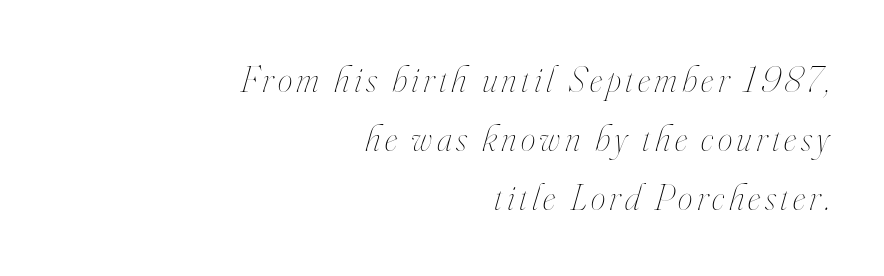
The image shows 37 px thin, condensed type, italic (leaning right); set right-aligned, normal line spacing (1.6x), not underlined; high stroke contrast and a small x-height.
